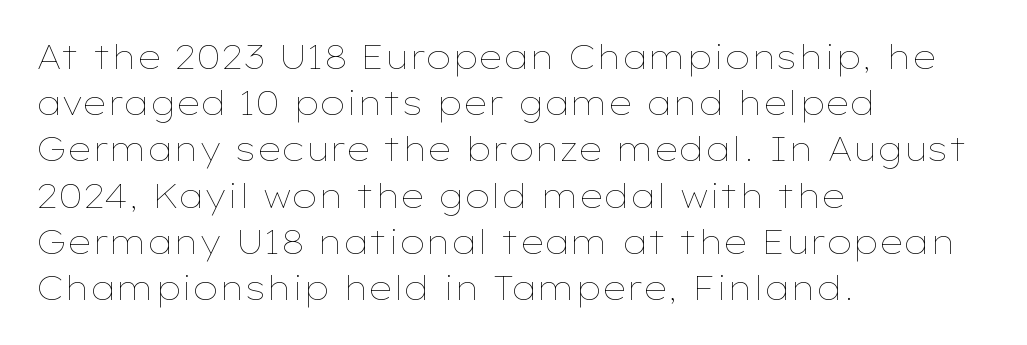
{"italic": "no", "bold": "no", "weight": "thin", "width": "wide", "stroke_contrast": "low", "x_height": "medium", "monospaced": "no", "underline": "no", "align": "left", "line_spacing": "normal", "line_spacing_ratio": 1.4, "letter_spacing": "normal", "letter_spacing_em": 0.0, "glyph_px": 33}
